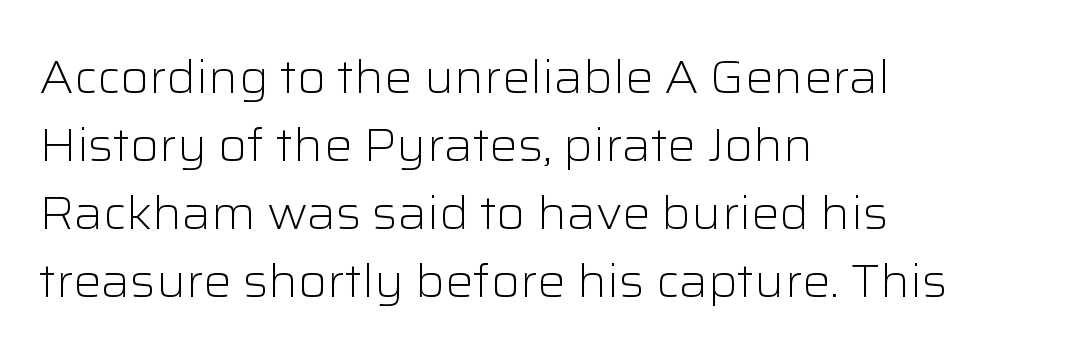
Q: Is the text bold? A: No.
Q: Is the text italic (slanted)? A: No, it is upright.
Q: Is the typeface a serif or a sans-serif typeface? A: Sans-serif.
Q: Is the text underlined? A: No.
Q: How is the paragraph aligned? A: Left-aligned.
Q: Is the spacing between letters normal or unusually wide? A: Normal.
Q: Is the spacing between lines tight, normal or loose? A: Normal.
Q: Width (condensed, normal, or wide)? A: Normal.
Q: Stroke contrast? A: Low.
Q: x-height? A: Medium.
Q: Monospaced? A: No.
